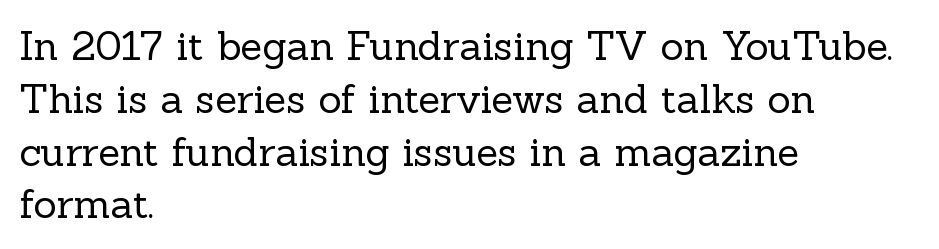
The image shows 40 px regular-weight serif type, upright; set left-aligned, normal line spacing (1.32x), normal letter spacing, not underlined; a medium x-height.
